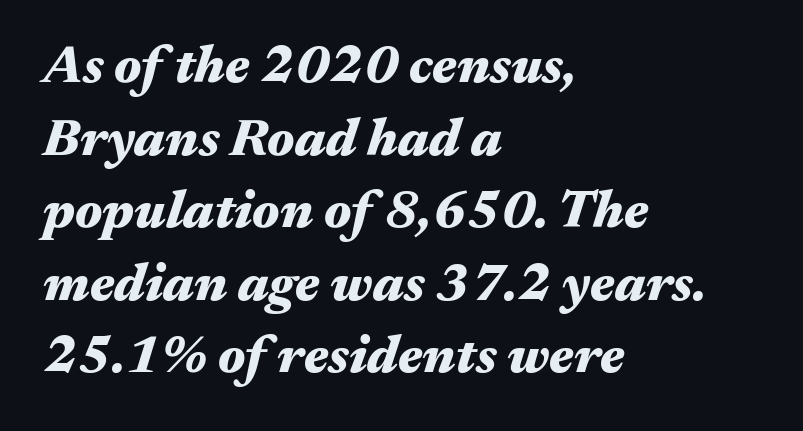
The image shows 53 px heavy, wide type, italic (leaning right); set left-aligned, normal line spacing (1.37x), normal letter spacing, not underlined; medium stroke contrast and a medium x-height.
